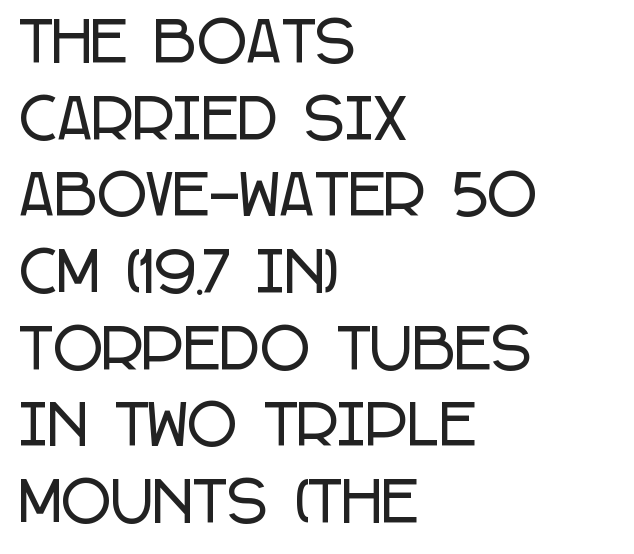
The image shows 54 px condensed sans-serif type, upright; set left-aligned, normal line spacing (1.42x), normal letter spacing, not underlined; low stroke contrast and a large x-height.
